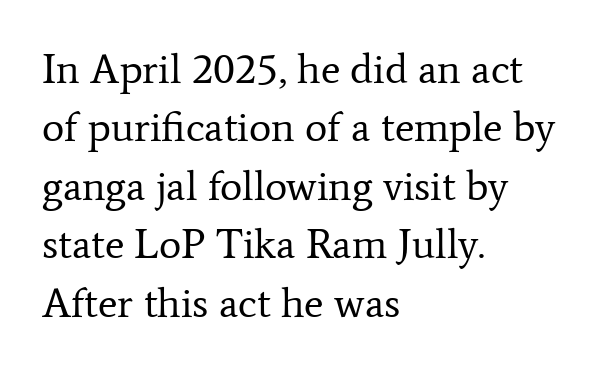
The image shows 42 px regular-weight serif type, upright; set left-aligned, normal line spacing (1.39x), normal letter spacing, not underlined; low stroke contrast and a medium x-height.
